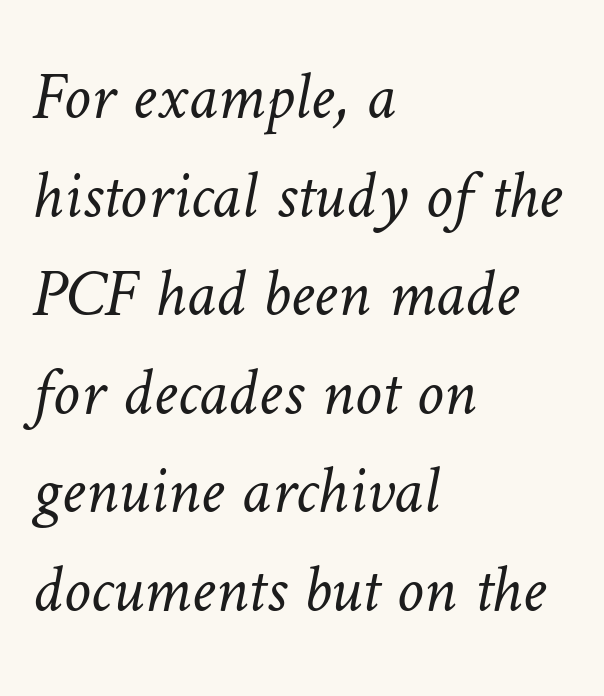
Q: Is the text bold? A: No.
Q: Is the text underlined? A: No.
Q: How is the paragraph aligned? A: Left-aligned.
Q: Is the spacing between letters normal or unusually wide? A: Normal.
Q: Is the spacing between lines tight, normal or loose? A: Normal.
Q: Width (condensed, normal, or wide)? A: Normal.
Q: Stroke contrast? A: Low.
Q: x-height? A: Medium.
Q: Monospaced? A: No.
